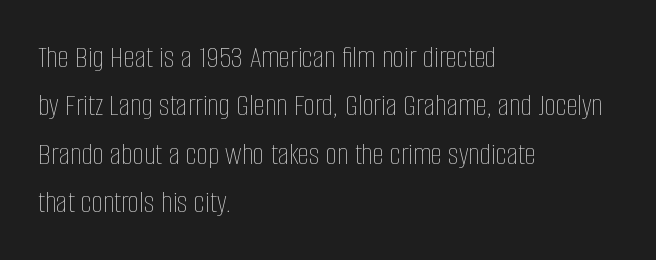
{"italic": "no", "bold": "no", "weight": "thin", "width": "condensed", "stroke_contrast": "low", "x_height": "large", "monospaced": "no", "underline": "no", "align": "left", "line_spacing": "normal", "line_spacing_ratio": 1.51, "letter_spacing": "normal", "letter_spacing_em": 0.0, "glyph_px": 32}
